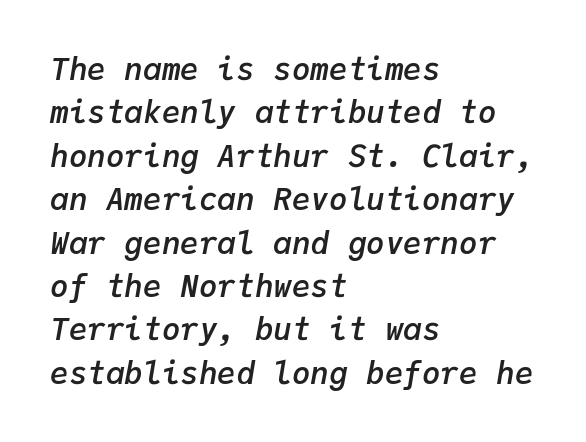
{"italic": "yes", "lean": "right", "slant_degrees": 9, "bold": "semi", "weight": "semibold", "width": "normal", "stroke_contrast": "low", "x_height": "medium", "monospaced": "yes", "underline": "no", "align": "left", "line_spacing": "normal", "line_spacing_ratio": 1.4, "letter_spacing": "normal", "letter_spacing_em": 0.0, "glyph_px": 31}
